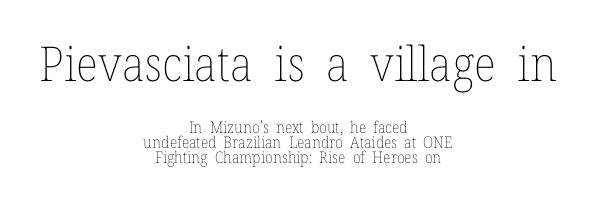
{"italic": "no", "bold": "no", "weight": "thin", "width": "normal", "stroke_contrast": "low", "x_height": "medium", "monospaced": "no", "underline": "no", "align": "center", "line_spacing": "tight", "line_spacing_ratio": 0.95, "letter_spacing": "normal", "letter_spacing_em": 0.0, "larger_block": "first", "size_ratio": 3.0, "glyph_px": 48}
